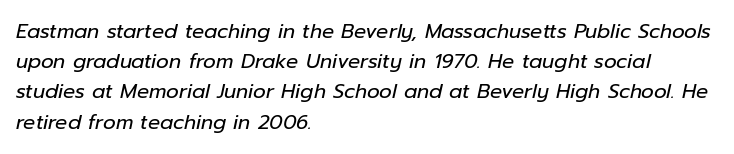
The image shows 20 px text type, italic (leaning right); set left-aligned, normal line spacing (1.51x), normal letter spacing, not underlined.
